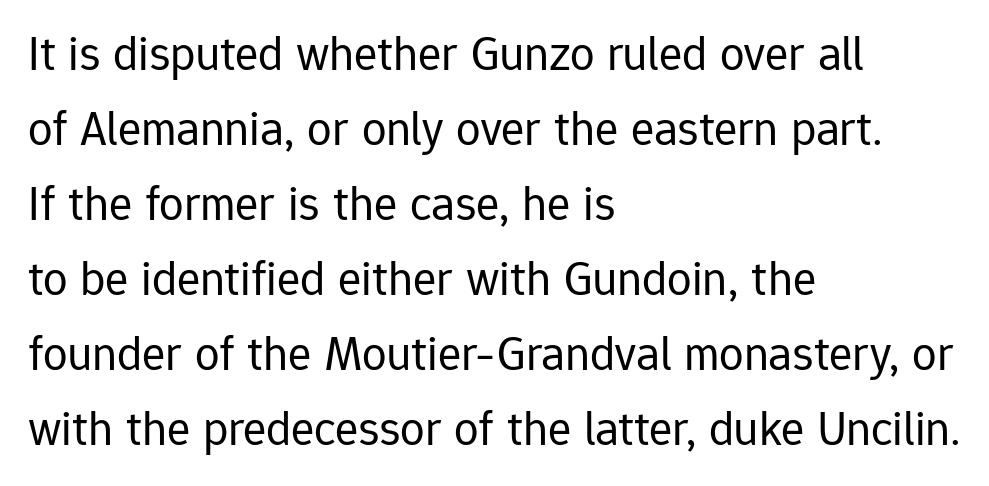
{"serif": "no", "italic": "no", "bold": "no", "weight": "regular", "width": "normal", "stroke_contrast": "low", "x_height": "medium", "monospaced": "no", "underline": "no", "align": "left", "line_spacing": "normal", "line_spacing_ratio": 1.53, "letter_spacing": "normal", "letter_spacing_em": 0.0, "glyph_px": 49}
